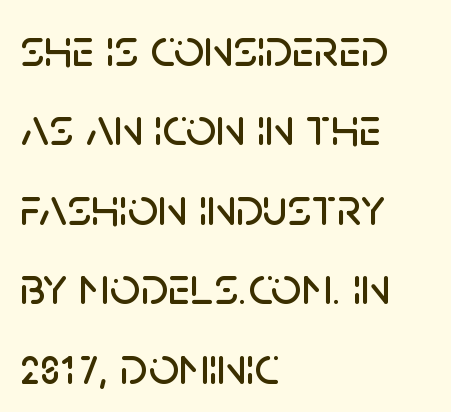
{"serif": "no", "italic": "no", "width": "normal", "stroke_contrast": "low", "x_height": "large", "monospaced": "no", "underline": "no", "align": "left", "line_spacing": "normal", "line_spacing_ratio": 1.5, "letter_spacing": "normal", "letter_spacing_em": 0.0, "glyph_px": 53}
